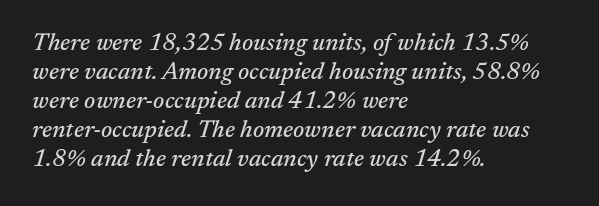
The strip under each line holds only bare page. The type is set solid horizontally, with unmodified tracking. The rag falls on the right side of this text block. The lettering tilts uniformly, giving the passage an italic look.
